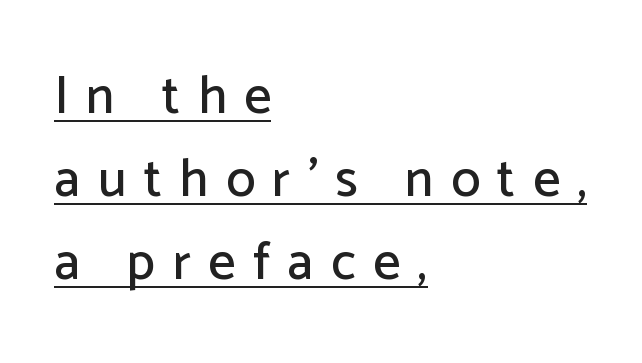
Q: Is the text italic (slanted)? A: No, it is upright.
Q: Is the typeface a serif or a sans-serif typeface? A: Sans-serif.
Q: Is the text underlined? A: Yes.
Q: How is the paragraph aligned? A: Left-aligned.
Q: Is the spacing between letters normal or unusually wide? A: Unusually wide.
Q: Is the spacing between lines tight, normal or loose? A: Normal.
Q: Width (condensed, normal, or wide)? A: Normal.
Q: Stroke contrast? A: Low.
Q: x-height? A: Medium.
Q: Monospaced? A: No.
